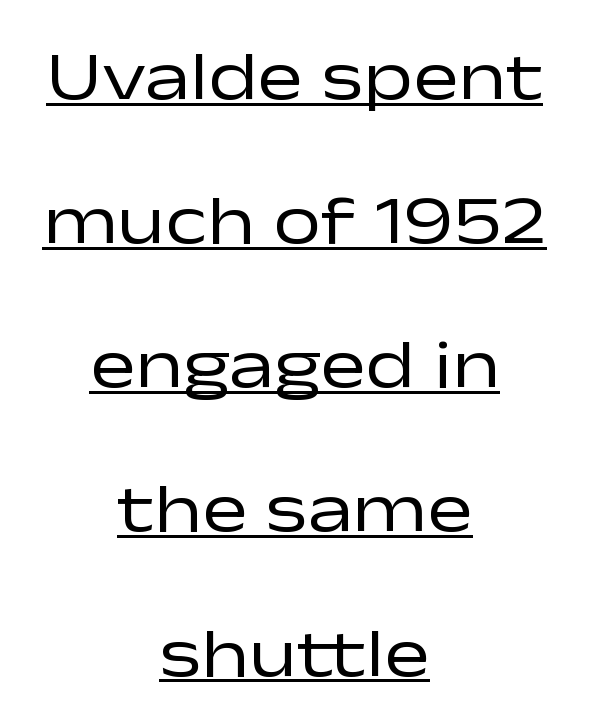
The face used here is a sans, in the tradition of grotesques and geometrics. Nobody touched the tracking dial on this one. The block of text is sparse from top to bottom, with ample space between rows. The letters stand upright; this is a roman face.
